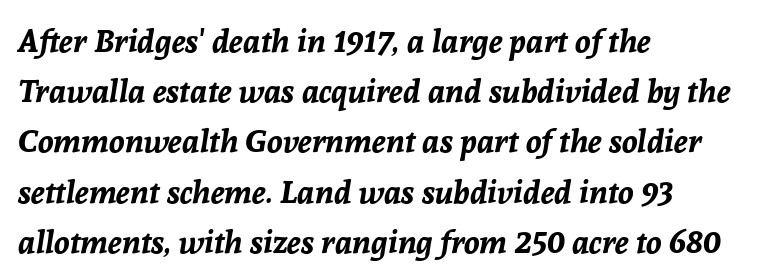
The image shows 32 px bold type, italic (leaning right); set left-aligned, normal line spacing (1.57x), normal letter spacing, not underlined; low stroke contrast and a medium x-height.
